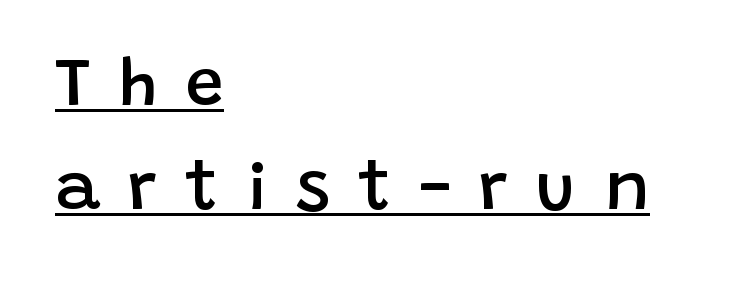
On the weight axis this lands at semibold, roughly 600. Interline gaps are of average width in this sample. A rule runs beneath these lines of type. Display-style spreading of the glyphs; the letterfit is very open. The glyphs in this specimen are sans serif.
